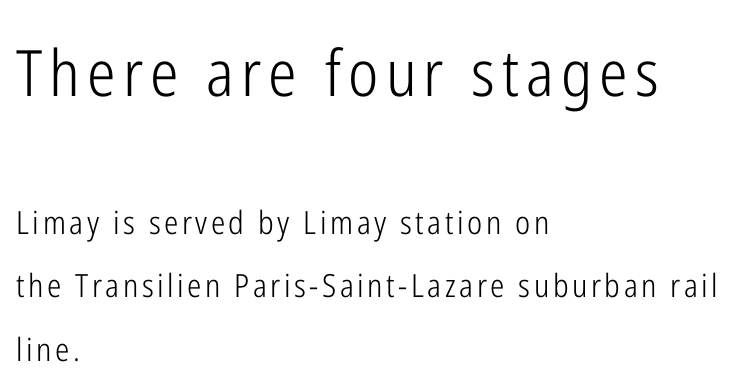
{"serif": "no", "italic": "no", "bold": "no", "weight": "light", "width": "condensed", "stroke_contrast": "low", "x_height": "medium", "monospaced": "no", "underline": "no", "align": "left", "line_spacing": "loose", "line_spacing_ratio": 1.98, "larger_block": "first", "size_ratio": 2.0, "glyph_px": 64}
